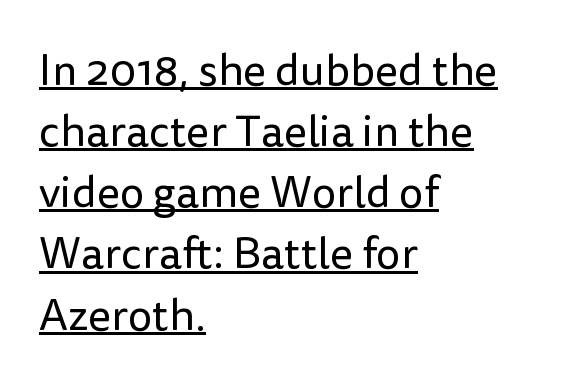
{"serif": "no", "italic": "no", "bold": "no", "weight": "regular", "width": "normal", "stroke_contrast": "low", "x_height": "medium", "monospaced": "no", "underline": "yes", "align": "left", "line_spacing": "normal", "line_spacing_ratio": 1.39, "letter_spacing": "normal", "letter_spacing_em": 0.0, "glyph_px": 44}
